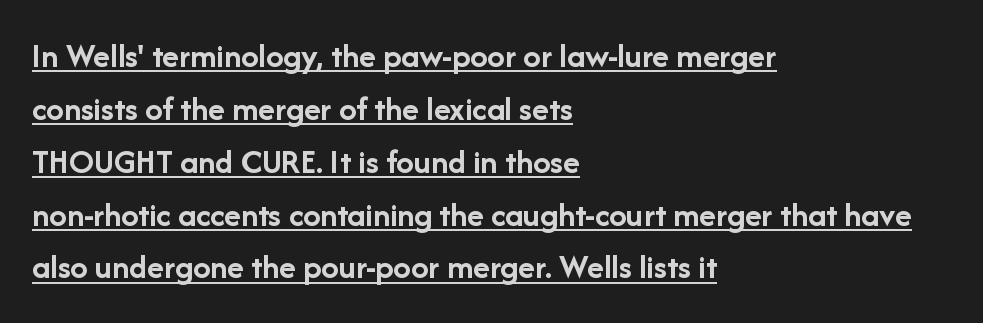
The image shows 35 px semibold sans-serif type, upright; set left-aligned, normal line spacing (1.51x), normal letter spacing, underlined; low stroke contrast and a medium x-height.
